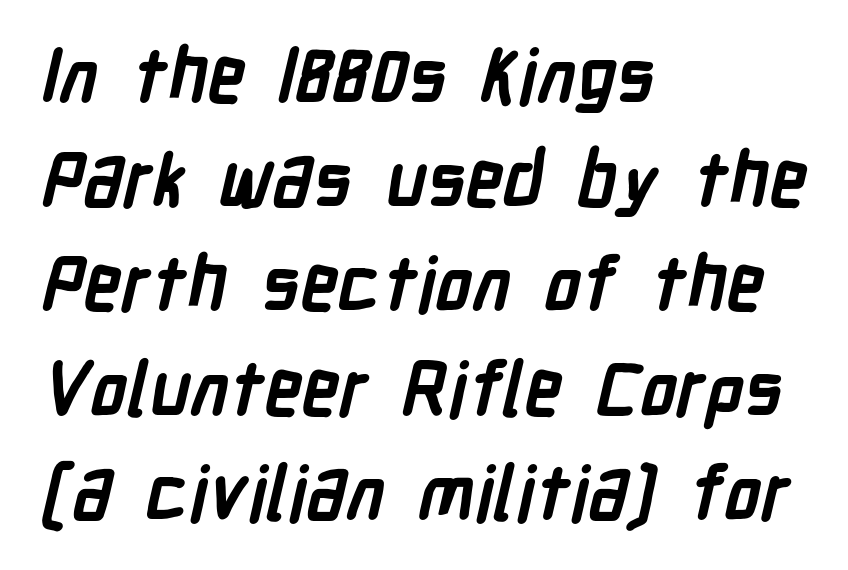
The image shows 75 px semibold, condensed sans-serif type; set left-aligned, normal line spacing (1.39x), normal letter spacing, not underlined; low stroke contrast and a medium x-height.
